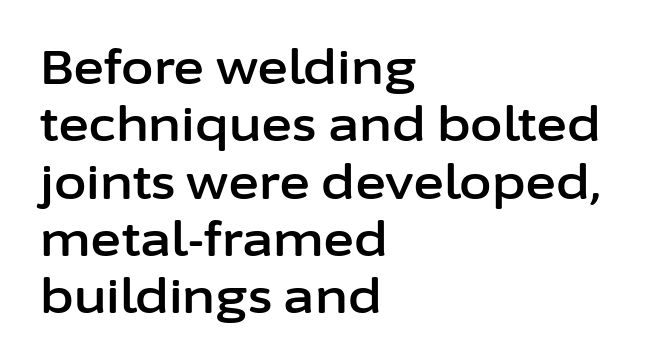
{"serif": "no", "italic": "no", "width": "normal", "stroke_contrast": "low", "x_height": "medium", "monospaced": "no", "underline": "no", "align": "left", "line_spacing_ratio": 1.22, "letter_spacing": "normal", "letter_spacing_em": 0.0, "glyph_px": 47}
